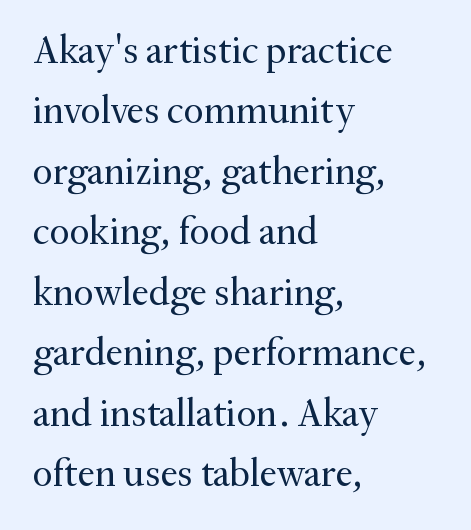
Q: Is the text bold? A: No.
Q: Is the text italic (slanted)? A: No, it is upright.
Q: Is the typeface a serif or a sans-serif typeface? A: Serif.
Q: Is the text underlined? A: No.
Q: How is the paragraph aligned? A: Left-aligned.
Q: Is the spacing between letters normal or unusually wide? A: Normal.
Q: Is the spacing between lines tight, normal or loose? A: Normal.
Q: Width (condensed, normal, or wide)? A: Normal.
Q: Stroke contrast? A: Medium.
Q: x-height? A: Small.
Q: Monospaced? A: No.
